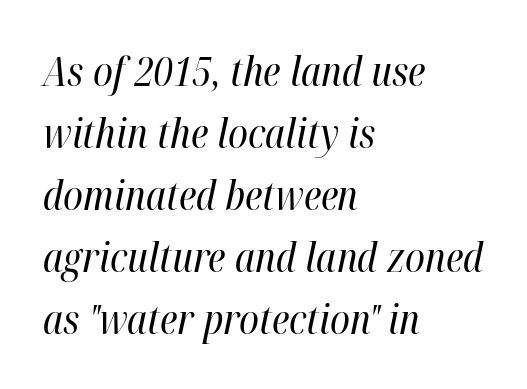
The image shows 40 px regular-weight, condensed type, italic (leaning right); set left-aligned, normal line spacing (1.55x), normal letter spacing, not underlined; high stroke contrast and a medium x-height.
